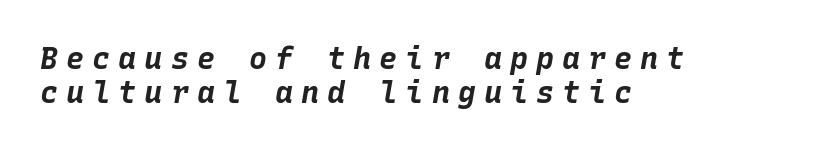
{"italic": "yes", "lean": "right", "slant_degrees": 10, "bold": "yes", "weight": "bold", "width": "normal", "stroke_contrast": "low", "x_height": "large", "monospaced": "yes", "underline": "no", "align": "left", "line_spacing": "tight", "line_spacing_ratio": 1.12, "letter_spacing": "wide", "letter_spacing_em": 0.27, "glyph_px": 30}
